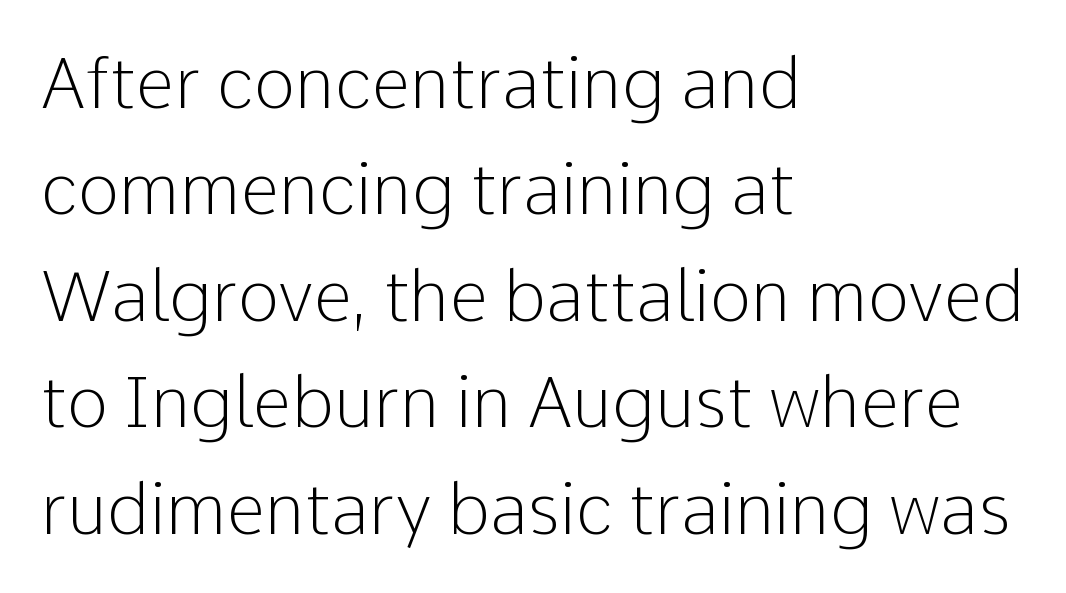
{"serif": "no", "italic": "no", "bold": "no", "weight": "light", "width": "normal", "stroke_contrast": "low", "x_height": "medium", "monospaced": "no", "underline": "no", "align": "left", "line_spacing": "normal", "line_spacing_ratio": 1.52, "letter_spacing": "normal", "letter_spacing_em": 0.0, "glyph_px": 70}
